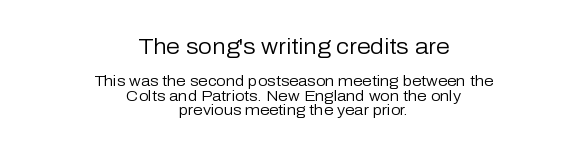
Q: Is the text bold? A: No.
Q: Is the text italic (slanted)? A: No, it is upright.
Q: Is the text underlined? A: No.
Q: How is the paragraph aligned? A: Centered.
Q: Is the spacing between letters normal or unusually wide? A: Normal.
Q: Is the spacing between lines tight, normal or loose? A: Tight.
Q: Which block of text is set in a larger size, the first (top) or the second (bottom)? A: The first (top) one.
